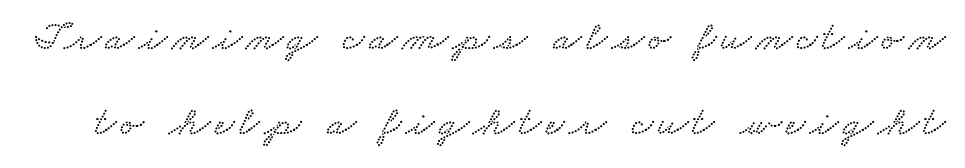
The image shows 42 px wide type; set loose line spacing (2.02x), not underlined; low stroke contrast and a small x-height.
